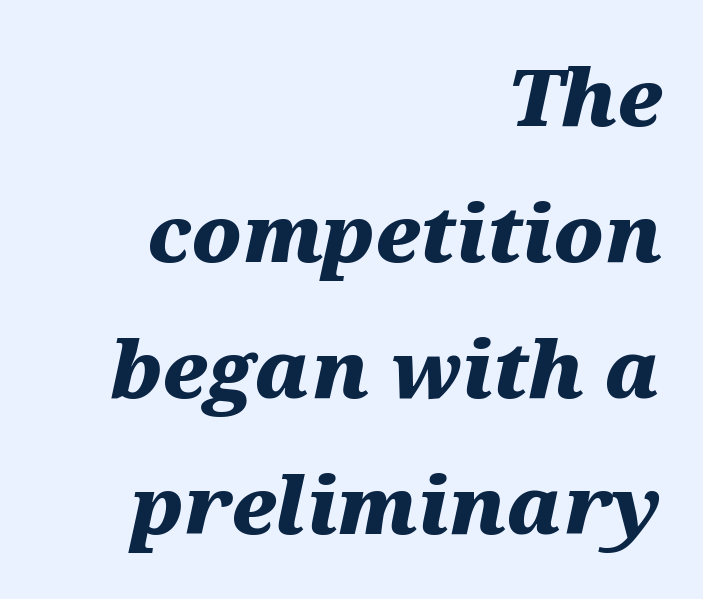
The font's italic variant was chosen for this text. Strokes here are thick enough to call this a true bold. Notice how the passage keeps a crisp vertical edge on the right only. The letters advance in unequal steps, a hallmark of proportional type.
